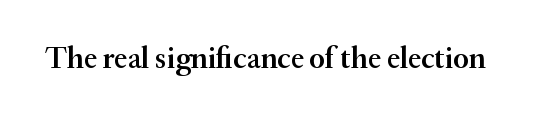
Q: Is the text bold? A: Semi-bold.
Q: Is the text italic (slanted)? A: No, it is upright.
Q: Is the typeface a serif or a sans-serif typeface? A: Serif.
Q: Is the text underlined? A: No.
Q: Is the spacing between letters normal or unusually wide? A: Normal.
Q: Width (condensed, normal, or wide)? A: Normal.
Q: Stroke contrast? A: Medium.
Q: x-height? A: Small.
Q: Monospaced? A: No.
